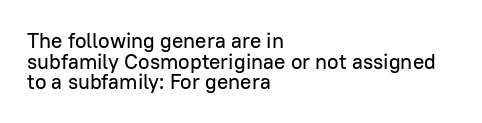
The image shows 21 px text type, upright; set left-aligned, tight line spacing (0.98x), normal letter spacing, not underlined.
